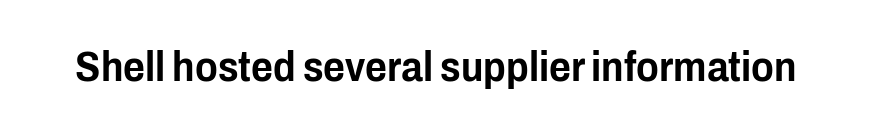
Q: Is the text italic (slanted)? A: No, it is upright.
Q: Is the typeface a serif or a sans-serif typeface? A: Sans-serif.
Q: Is the text underlined? A: No.
Q: Is the spacing between letters normal or unusually wide? A: Normal.
Q: Width (condensed, normal, or wide)? A: Condensed.
Q: Stroke contrast? A: Low.
Q: x-height? A: Medium.
Q: Monospaced? A: No.
